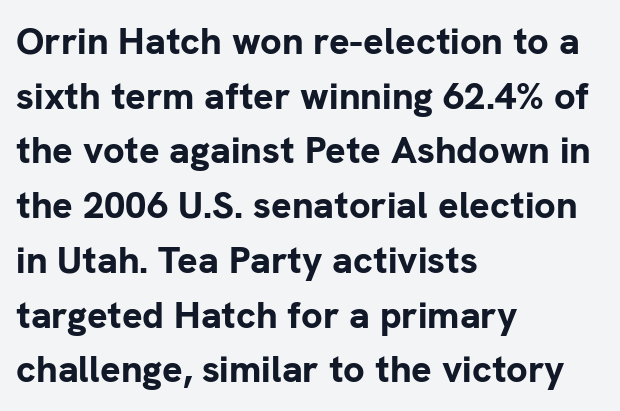
Honestly, there is no underline to notice here at all. Chunky letters — that's bold for sure. Teacher's note: observe the even left margin — that is flush-left alignment. Observe the ordinary spacing: letters are neighbours, not strangers.
